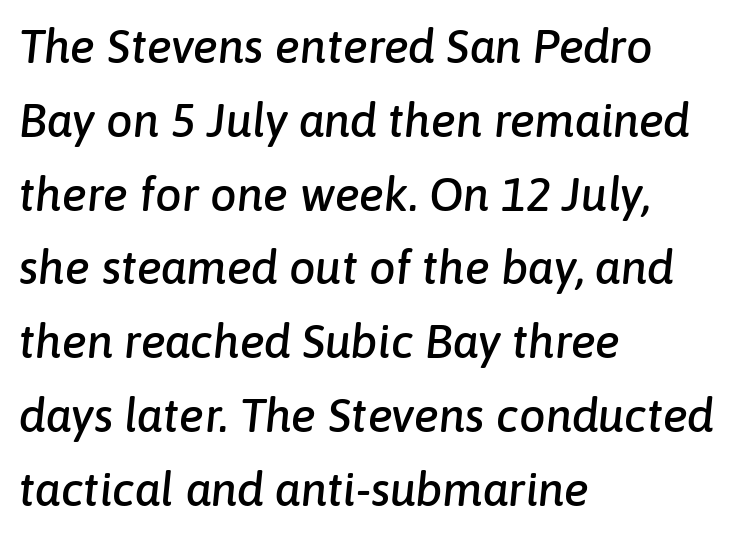
Left-aligned paragraph, ragged on the right. Is the type slanted? Yes — the strokes lean at a clear angle. The space directly below the letters is spotless. Compared with typical body copy, the letter spacing here is the same.
